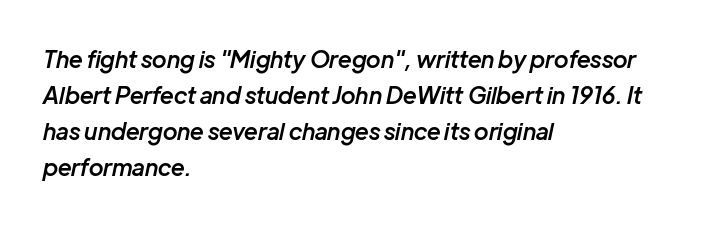
The image shows 23 px text type, italic (leaning right); set left-aligned, normal line spacing (1.57x), normal letter spacing, not underlined.
